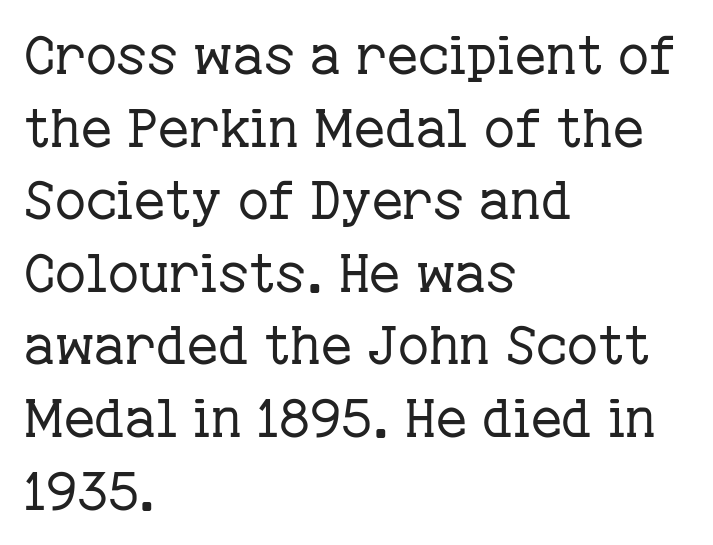
{"serif": "yes", "italic": "no", "bold": "no", "weight": "regular", "width": "normal", "stroke_contrast": "low", "x_height": "medium", "monospaced": "no", "underline": "no", "align": "left", "line_spacing": "normal", "line_spacing_ratio": 1.37, "letter_spacing": "normal", "letter_spacing_em": 0.0, "glyph_px": 53}
